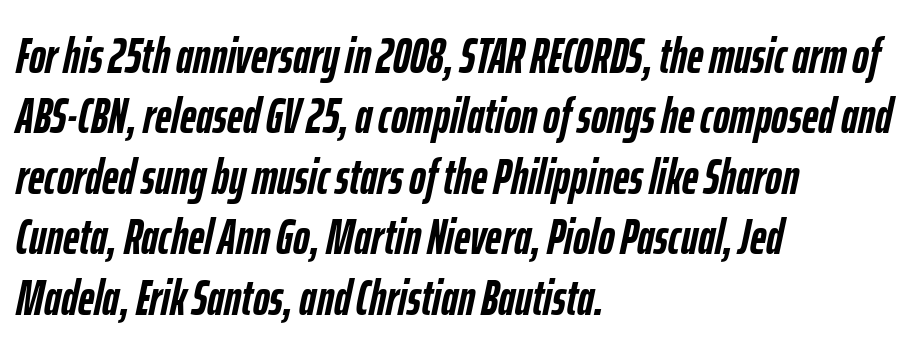
There is no visible air inserted between adjacent glyphs. The specimen reads as italic at a glance. Here the designer chose a conventional face with non-uniform glyph widths. Check the space under the baseline: it is left empty.
